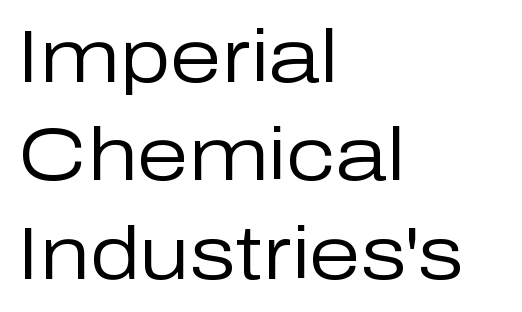
{"serif": "no", "italic": "no", "bold": "no", "weight": "regular", "width": "normal", "stroke_contrast": "low", "x_height": "medium", "monospaced": "no", "underline": "no", "align": "left", "line_spacing": "normal", "line_spacing_ratio": 1.33, "letter_spacing": "normal", "letter_spacing_em": 0.0, "glyph_px": 74}
